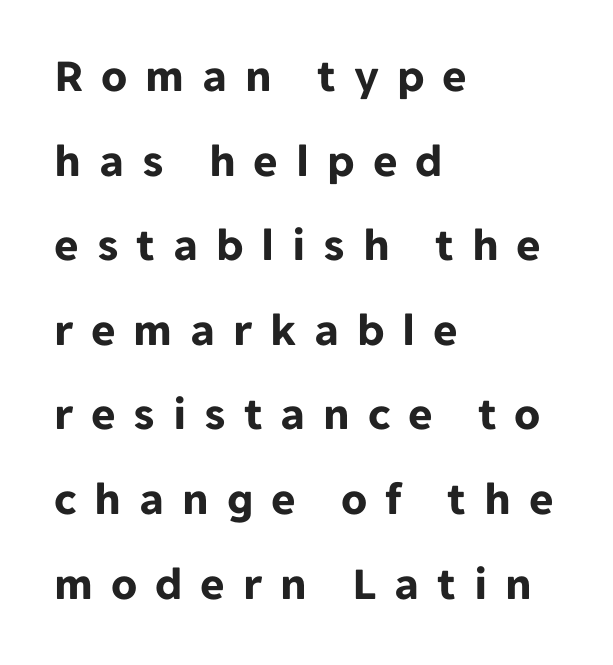
Just letters on the line, the space beneath them empty. The letters are spread apart with noticeably loose tracking. The font family rendered here belongs to the sans-serif group. Each line starts at the same left margin while the right side varies.
